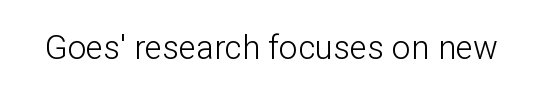
The image shows 33 px light sans-serif type, upright; set normal letter spacing, not underlined; low stroke contrast and a medium x-height.
